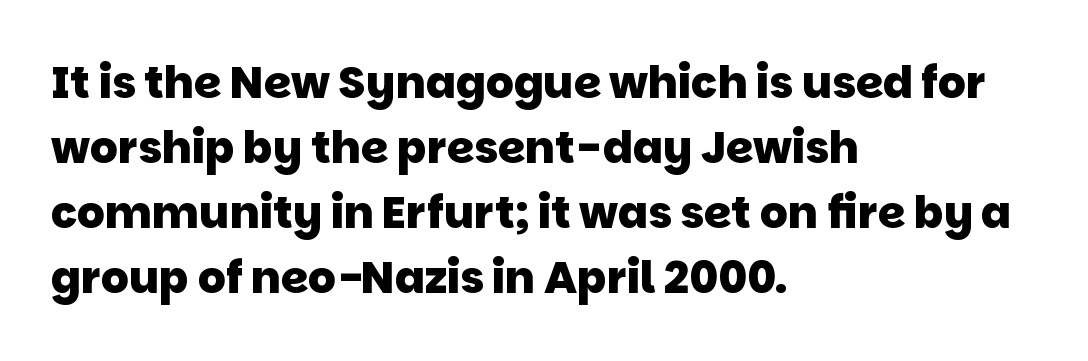
Leading matches the norm, producing a regular column. The baseline area is clear. Observe the absence of serifs on each vertical stroke in this sample. The ragged edge is on the right, which tells us the setting is flush left. The gaps between neighbouring characters are ordinary and unremarkable.
